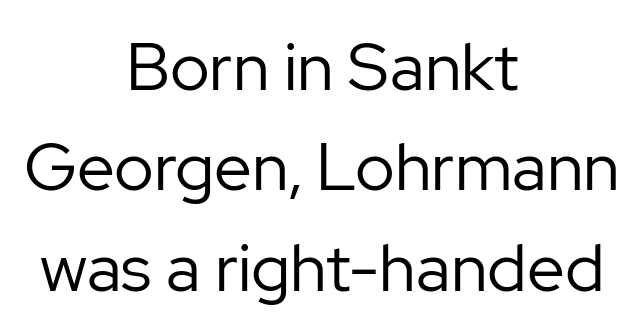
Q: Is the text bold? A: No.
Q: Is the text italic (slanted)? A: No, it is upright.
Q: Is the typeface a serif or a sans-serif typeface? A: Sans-serif.
Q: Is the text underlined? A: No.
Q: How is the paragraph aligned? A: Centered.
Q: Is the spacing between letters normal or unusually wide? A: Normal.
Q: Is the spacing between lines tight, normal or loose? A: Normal.
Q: Width (condensed, normal, or wide)? A: Normal.
Q: Stroke contrast? A: Low.
Q: x-height? A: Medium.
Q: Monospaced? A: No.
